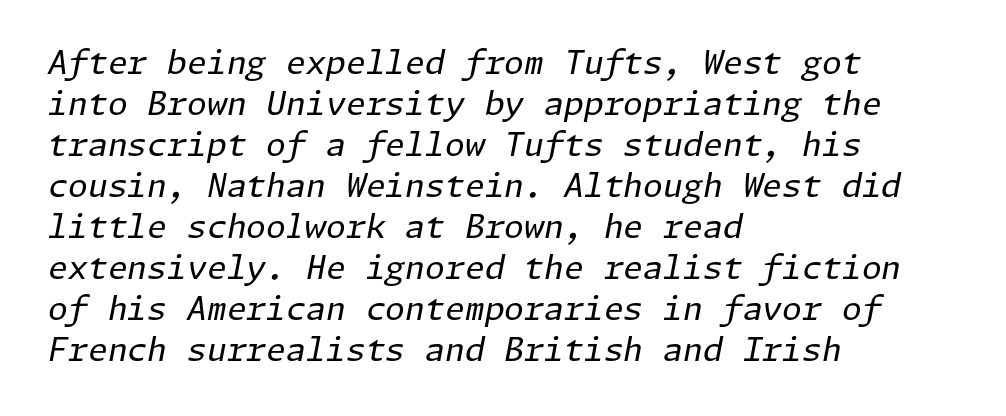
Q: Is the text bold? A: No.
Q: Is the text italic (slanted)? A: Yes, it leans right by about 11 degrees.
Q: Is the text underlined? A: No.
Q: How is the paragraph aligned? A: Left-aligned.
Q: Is the spacing between letters normal or unusually wide? A: Normal.
Q: Is the spacing between lines tight, normal or loose? A: Normal.
Q: Width (condensed, normal, or wide)? A: Normal.
Q: Stroke contrast? A: Low.
Q: x-height? A: Medium.
